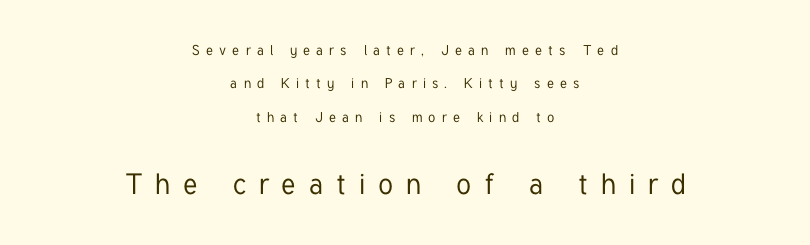
The image shows 29 px condensed sans-serif type, upright; set centered, loose line spacing (2.39x), unusually wide letter spacing (+0.45 em), not underlined; the second (bottom) block is 2.07x larger; low stroke contrast and a medium x-height.
